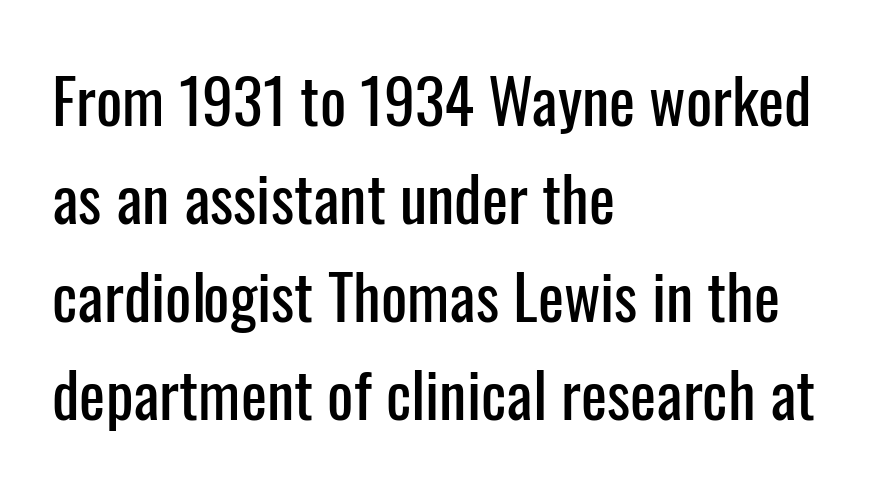
Grotesque or geometric, the face here clearly has no serifs. If you measured baseline to baseline, you'd find a middling distance. Each letter keeps its own natural width here, so spacing adapts to shape. In CSS terms this would be text-align: left. Has an underline been added? It has not. Words appear dense and cohesive because spacing is normal.
